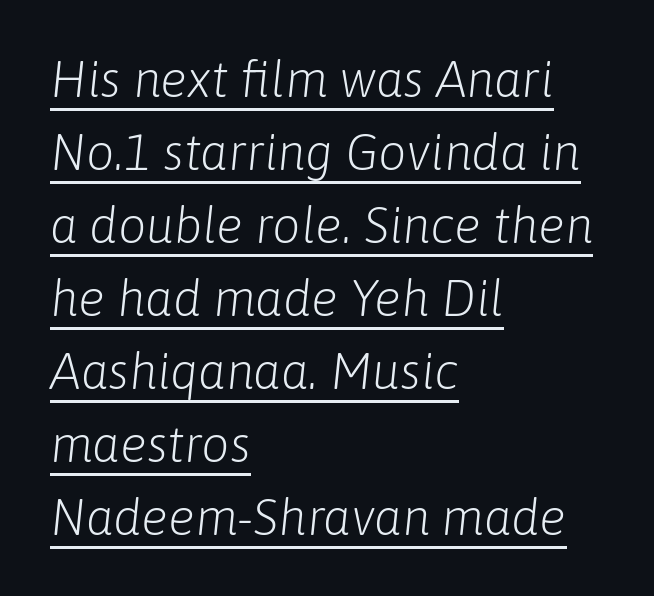
The line-height multiplier appears to be the usual default. Horizontal alignment here is leftward, the default for most running prose. You could not count columns in this text — the font is proportionally spaced. What decoration does the sample have? An underline. Emphasis-style slanted type is in use. These lines keep a tight, regular rhythm from letter to letter.
